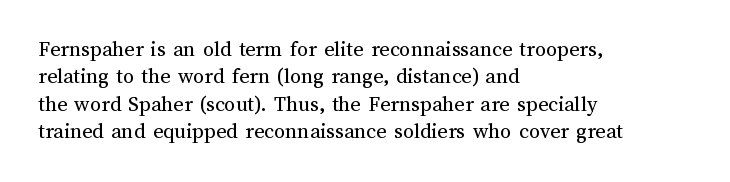
The image shows 22 px text type, upright; set left-aligned, normal line spacing (1.25x), normal letter spacing, not underlined.
